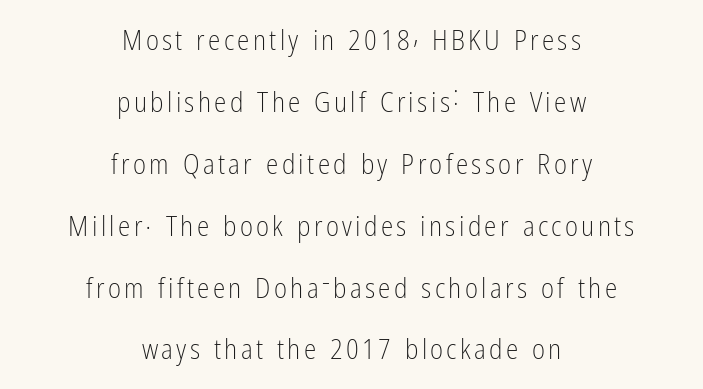
Is the block centered? Yes — each line is placed symmetrically about the middle. This block would shrink considerably if given ordinary leading; it's expanded now. The strokes are not fattened; the text isn't bold. The string is rendered with underlining switched off. Vertical strokes here are truly vertical.
